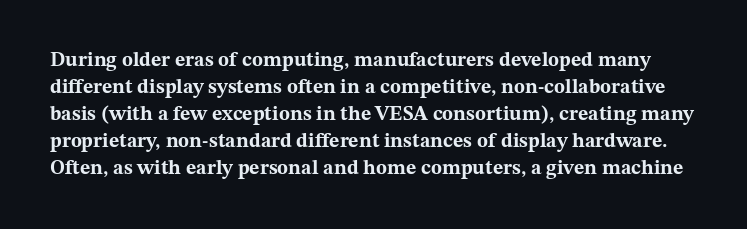
The image shows 20 px bold type, upright; set normal line spacing (1.35x), normal letter spacing, not underlined.
